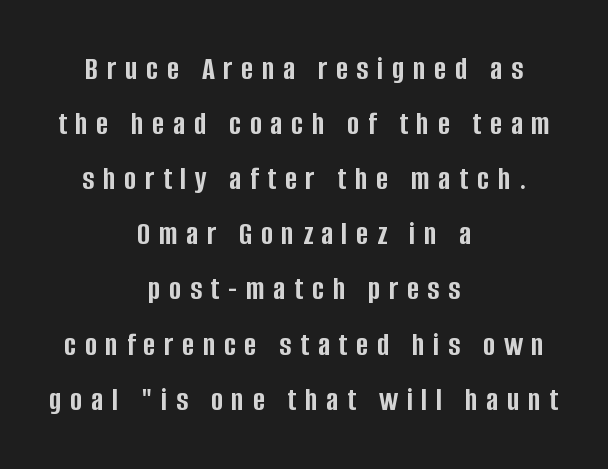
The image shows 33 px semibold, condensed sans-serif type, upright; set centered, normal line spacing (1.67x), unusually wide letter spacing (+0.26 em), not underlined; low stroke contrast and a large x-height.
